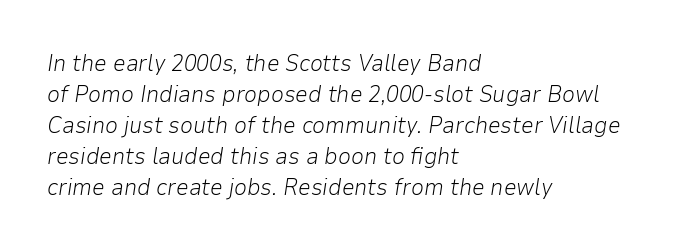
The rows are spaced the way most documents space them. Lines of text with bare space underneath. The text block is weighted toward the left margin, trailing off unevenly rightward. The passage shown leans; its letterforms are oblique. Standard letterfit; no display-style spreading of the glyphs. The strokes are not fattened; the text isn't bold.
